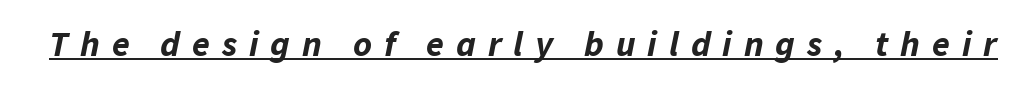
Look at the tracking — it's clearly loosened, letters drifting apart. I'd describe the lettering as bold — thick and assertive. Proportional: the letters do not fall into vertical columns. The specimen reads as italic at a glance. This sample carries an underscore along the baseline area.
